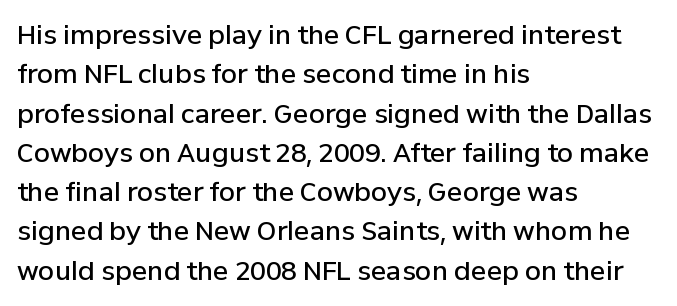
{"italic": "no", "bold": "semi", "underline": "no", "align": "left", "line_spacing": "normal", "line_spacing_ratio": 1.51, "letter_spacing": "normal", "letter_spacing_em": 0.0, "glyph_px": 26}
